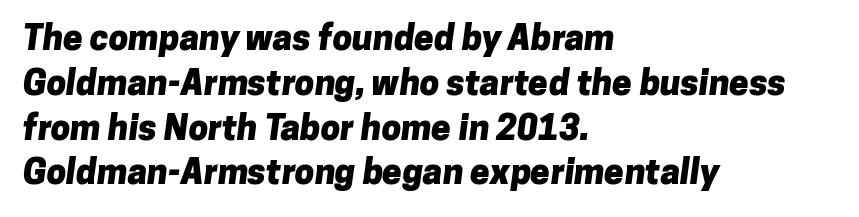
The image shows 35 px heavy sans-serif type; set left-aligned, normal line spacing (1.28x), normal letter spacing, not underlined; low stroke contrast and a medium x-height.
